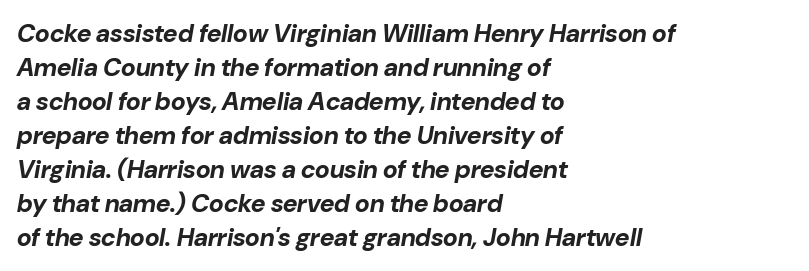
The image shows 25 px bold type, italic (leaning right); set left-aligned, normal line spacing (1.36x), normal letter spacing, not underlined.
